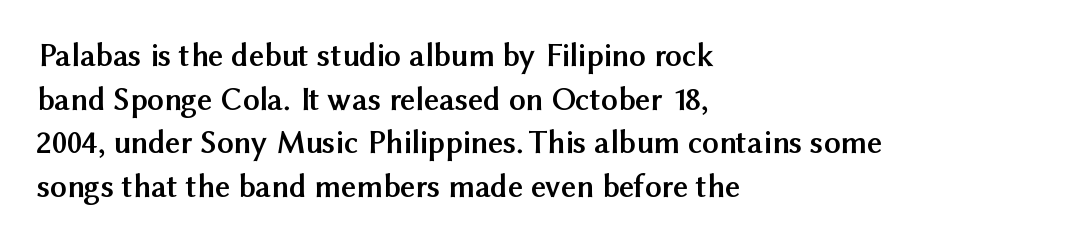
Line spacing here is normal. Stroke thickness is high; the sample reads as a true bold. The ragged edge is on the right, which tells us the setting is flush left. This sample uses plain, unmodified letter spacing. Is this a fixed-width face? No — the glyphs have proportional, varying widths.
